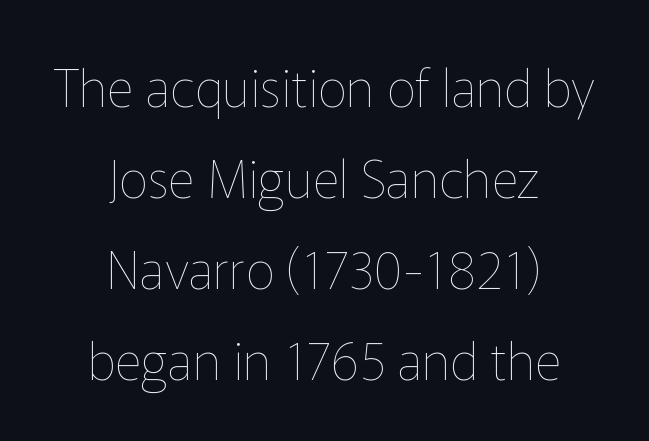
The paragraph has two soft edges and a firm central axis. The letters stand straight up with perfectly vertical stems. Weight: regular or lighter. Just letters on the line, the space beneath them empty.
